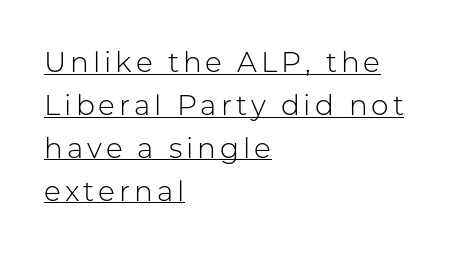
Summary of weight: not heavy and not bold. All the whitespace from short lines collects on the right. The glyphs are accompanied by a horizontal stroke just below them. The text was rendered using a sans face with plain stroke endings. Interline gaps are of average width in this sample. Posture: upright roman.
